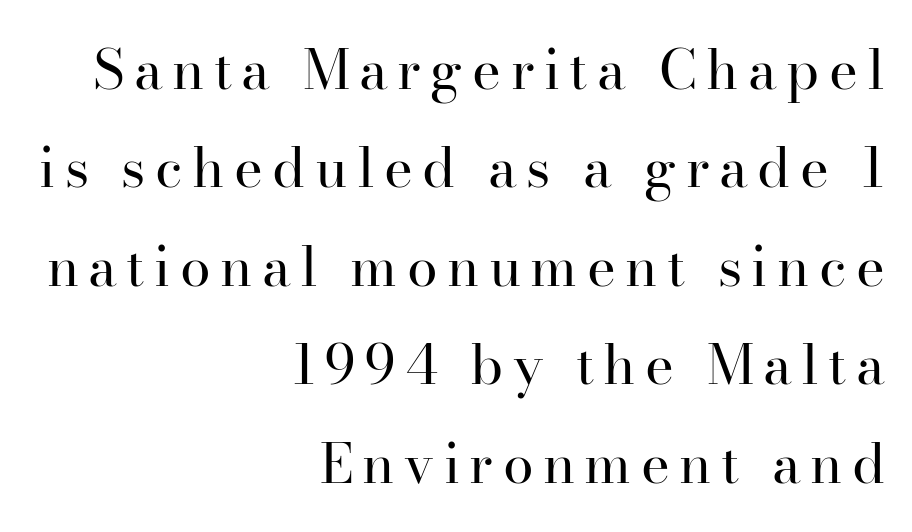
Q: Is the text bold? A: No.
Q: Is the text italic (slanted)? A: No, it is upright.
Q: Is the typeface a serif or a sans-serif typeface? A: Serif.
Q: Is the text underlined? A: No.
Q: How is the paragraph aligned? A: Right-aligned.
Q: Width (condensed, normal, or wide)? A: Normal.
Q: Stroke contrast? A: High.
Q: x-height? A: Small.
Q: Monospaced? A: No.
